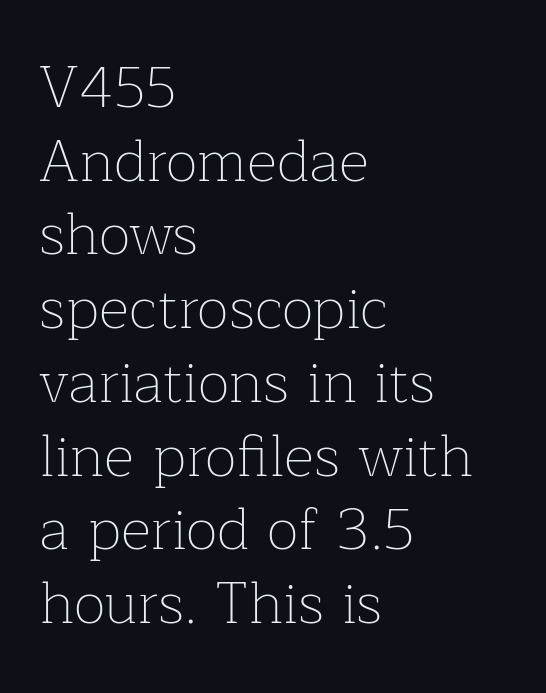
Q: Is the text bold? A: No.
Q: Is the text italic (slanted)? A: No, it is upright.
Q: Is the typeface a serif or a sans-serif typeface? A: Serif.
Q: Is the text underlined? A: No.
Q: How is the paragraph aligned? A: Left-aligned.
Q: Is the spacing between letters normal or unusually wide? A: Normal.
Q: Is the spacing between lines tight, normal or loose? A: Normal.
Q: Width (condensed, normal, or wide)? A: Normal.
Q: Stroke contrast? A: Low.
Q: x-height? A: Medium.
Q: Monospaced? A: No.
